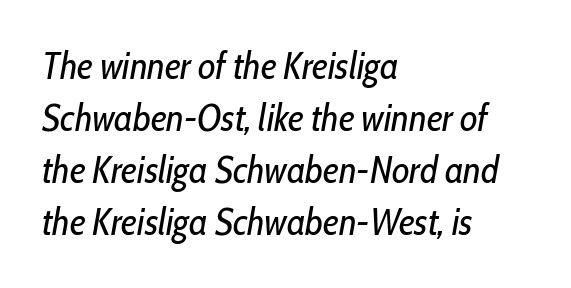
{"italic": "yes", "lean": "right", "slant_degrees": 10, "bold": "no", "weight": "regular", "width": "condensed", "stroke_contrast": "low", "x_height": "medium", "monospaced": "no", "underline": "no", "align": "left", "line_spacing": "normal", "line_spacing_ratio": 1.37, "letter_spacing": "normal", "letter_spacing_em": 0.0, "glyph_px": 38}
